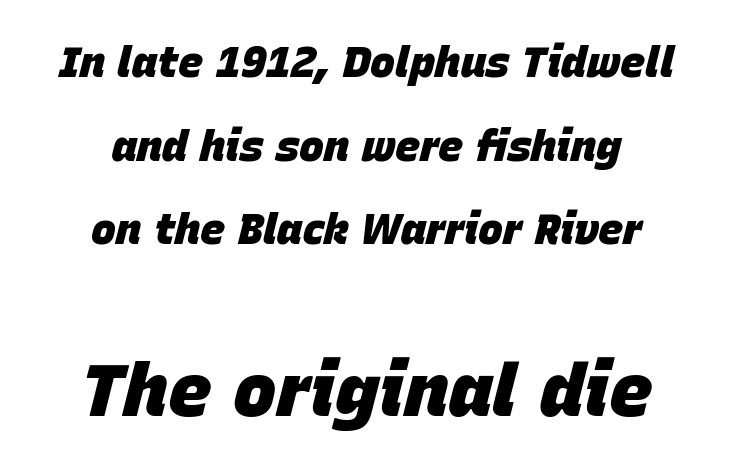
The image shows 73 px heavy type, italic (leaning right); set centered, loose line spacing (1.99x), normal letter spacing, not underlined; the second (bottom) block is 1.74x larger; low stroke contrast and a large x-height.
